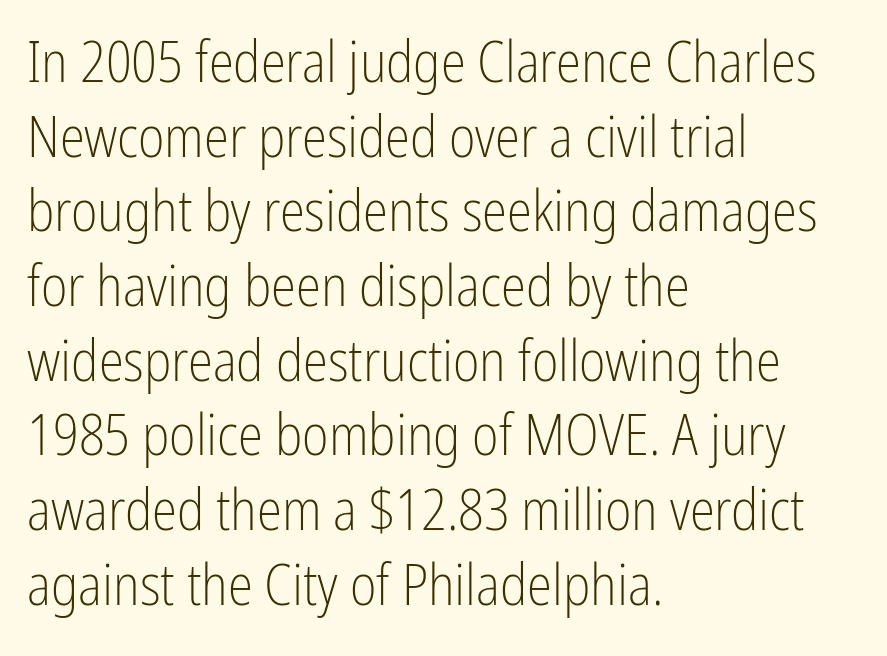
The image shows 57 px light, condensed sans-serif type, upright; set left-aligned, normal line spacing (1.31x), normal letter spacing, not underlined; low stroke contrast and a medium x-height.
